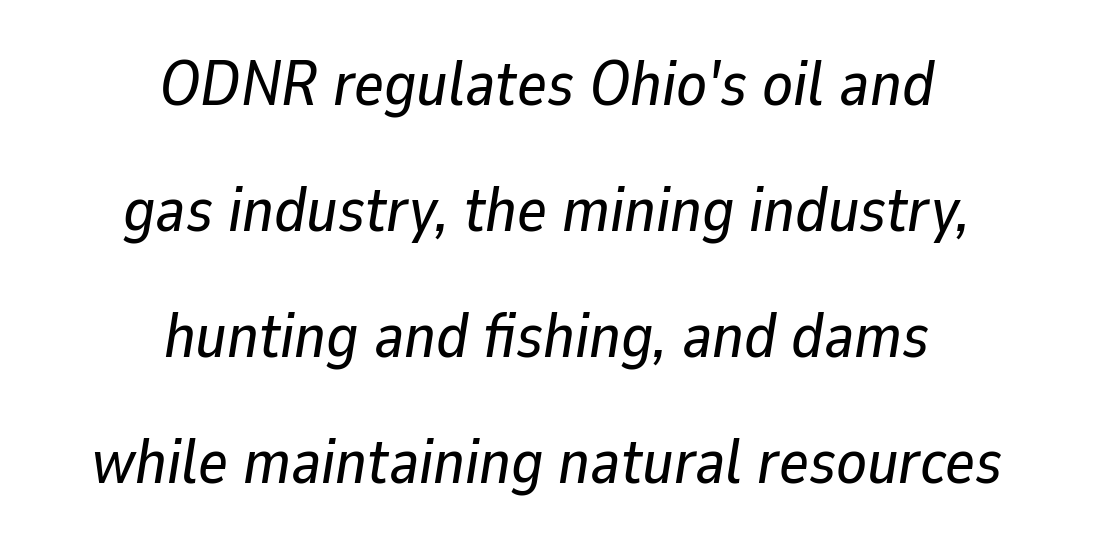
Q: Is the text italic (slanted)? A: Yes, it leans right by about 9 degrees.
Q: Is the text underlined? A: No.
Q: How is the paragraph aligned? A: Centered.
Q: Is the spacing between letters normal or unusually wide? A: Normal.
Q: Is the spacing between lines tight, normal or loose? A: Loose.
Q: Width (condensed, normal, or wide)? A: Normal.
Q: Stroke contrast? A: Low.
Q: x-height? A: Medium.
Q: Monospaced? A: No.
